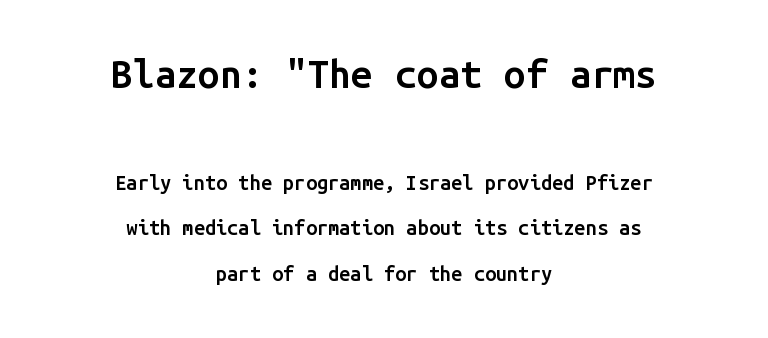
The image shows 39 px semibold sans-serif type, upright, monospaced; set centered, loose line spacing (2.27x), normal letter spacing, not underlined; the first (top) block is 1.95x larger; low stroke contrast and a medium x-height.
